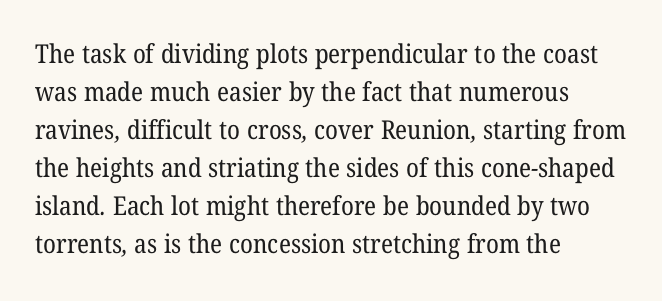
Q: Is the text bold? A: No.
Q: Is the text underlined? A: No.
Q: How is the paragraph aligned? A: Left-aligned.
Q: Is the spacing between letters normal or unusually wide? A: Normal.
Q: Is the spacing between lines tight, normal or loose? A: Normal.
